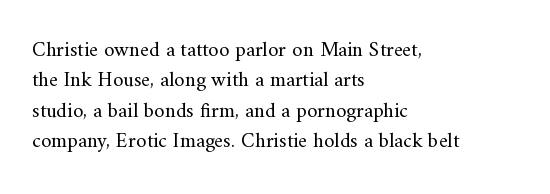
Letter spacing: default. Ink coverage per letter is moderate at most. The rag falls on the right side of this text block. Descenders are the only things crossing below the line. This block has exactly the height ordinary leading produces. This is the regular roman posture of the typeface.
